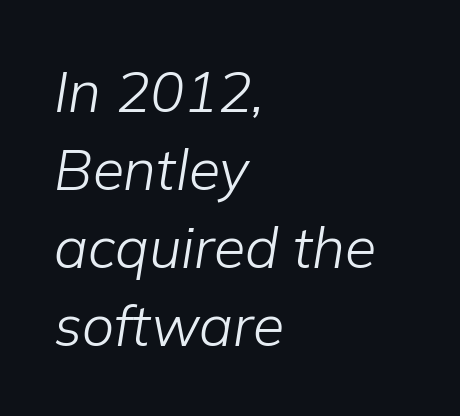
The letters are slanted; this is an italic face. A classic flush-left, rag-right setting is used for this passage. Any mark beneath the type? The region is blank. The gaps between neighbouring characters are ordinary and unremarkable.
